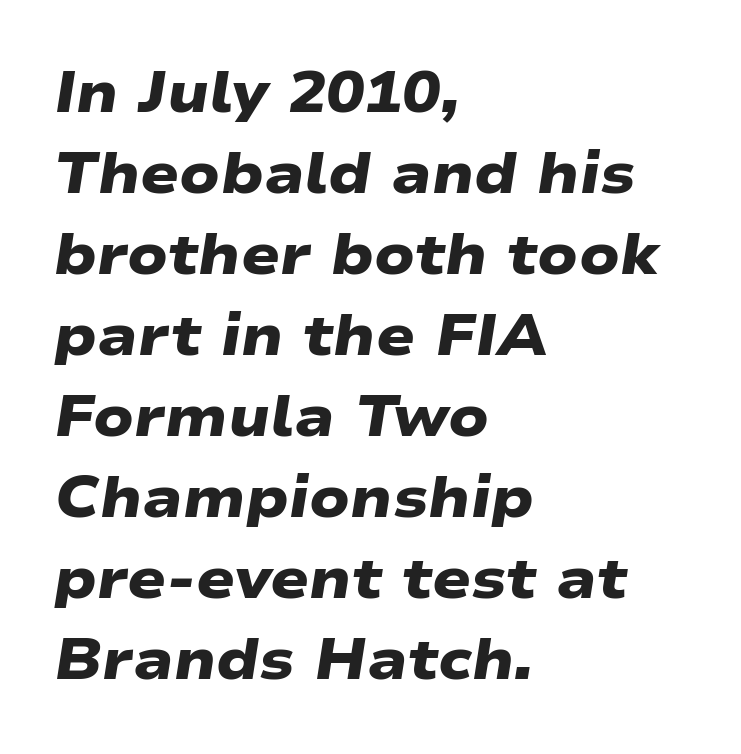
The image shows 57 px heavy, wide sans-serif type; set left-aligned, normal line spacing (1.42x), normal letter spacing, not underlined; low stroke contrast and a medium x-height.
